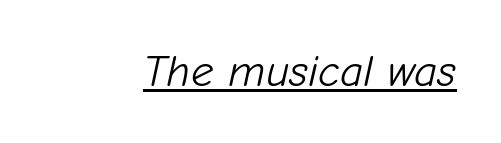
The image shows 45 px light type, italic (leaning right); set normal letter spacing, underlined; low stroke contrast and a medium x-height.
